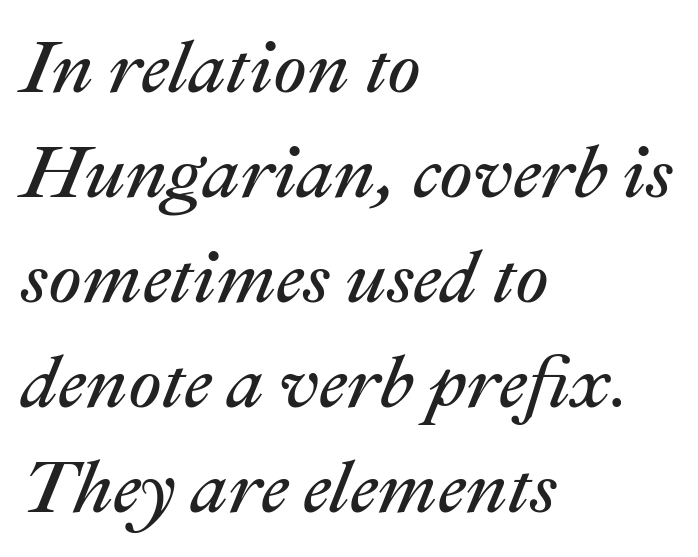
The image shows 74 px regular-weight type, italic (leaning right); set left-aligned, normal line spacing (1.42x), normal letter spacing, not underlined; medium stroke contrast and a medium x-height.
